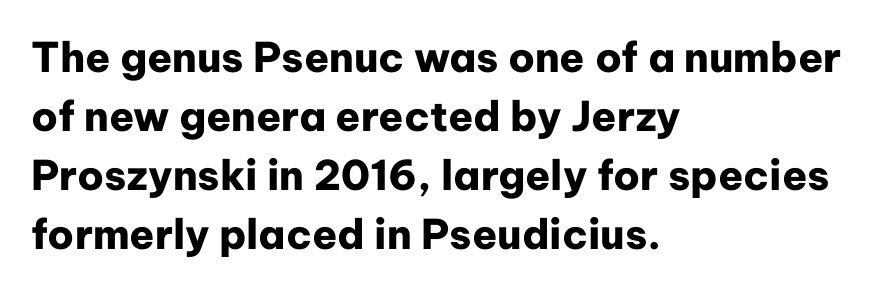
{"serif": "no", "italic": "no", "bold": "yes", "weight": "heavy", "width": "normal", "stroke_contrast": "low", "x_height": "medium", "monospaced": "no", "underline": "no", "align": "left", "line_spacing": "normal", "line_spacing_ratio": 1.44, "letter_spacing": "normal", "letter_spacing_em": 0.0, "glyph_px": 41}
